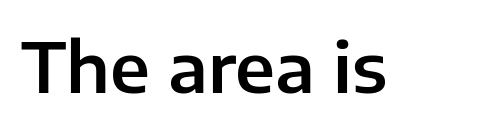
{"serif": "no", "italic": "no", "width": "normal", "stroke_contrast": "low", "x_height": "medium", "monospaced": "no", "underline": "no", "letter_spacing": "normal", "letter_spacing_em": 0.0, "glyph_px": 69}
